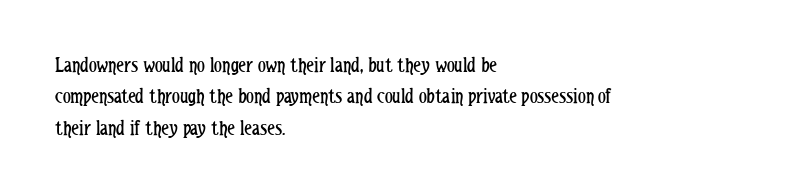
The image shows 22 px text type, upright; set left-aligned, normal line spacing (1.43x), normal letter spacing, not underlined.
